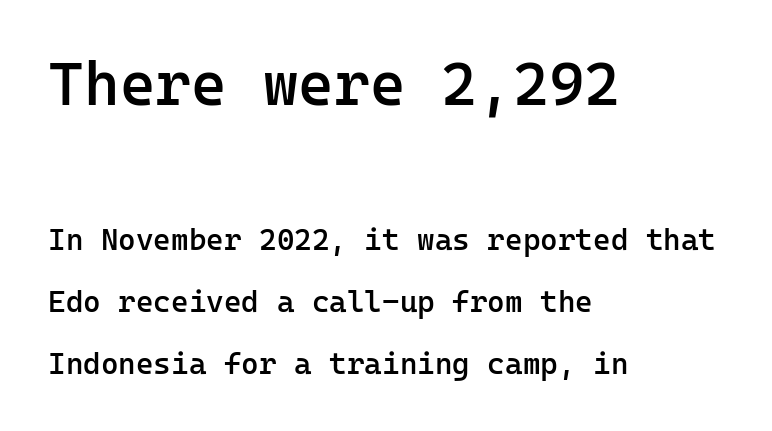
Q: Is the text bold? A: Semi-bold.
Q: Is the text italic (slanted)? A: No, it is upright.
Q: Is the typeface a serif or a sans-serif typeface? A: Sans-serif.
Q: Is the text underlined? A: No.
Q: How is the paragraph aligned? A: Left-aligned.
Q: Is the spacing between letters normal or unusually wide? A: Normal.
Q: Is the spacing between lines tight, normal or loose? A: Loose.
Q: Which block of text is set in a larger size, the first (top) or the second (bottom)? A: The first (top) one.
Q: Width (condensed, normal, or wide)? A: Normal.
Q: Stroke contrast? A: Low.
Q: x-height? A: Medium.
Q: Monospaced? A: Yes.
